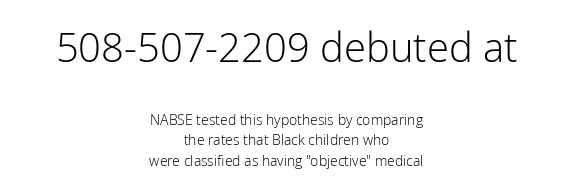
Q: Is the text bold? A: No.
Q: Is the text italic (slanted)? A: No, it is upright.
Q: Is the typeface a serif or a sans-serif typeface? A: Sans-serif.
Q: Is the text underlined? A: No.
Q: How is the paragraph aligned? A: Centered.
Q: Is the spacing between letters normal or unusually wide? A: Normal.
Q: Is the spacing between lines tight, normal or loose? A: Normal.
Q: Which block of text is set in a larger size, the first (top) or the second (bottom)? A: The first (top) one.
Q: Width (condensed, normal, or wide)? A: Normal.
Q: Stroke contrast? A: Low.
Q: x-height? A: Medium.
Q: Monospaced? A: No.
